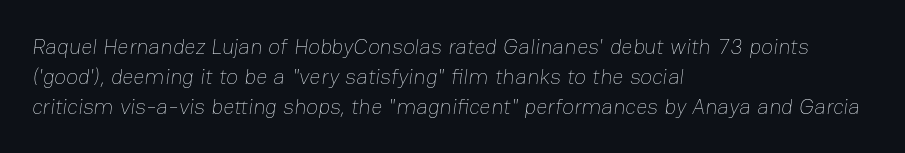
{"bold": "no", "underline": "no", "align": "left", "line_spacing": "normal", "line_spacing_ratio": 1.36, "letter_spacing": "normal", "letter_spacing_em": 0.0, "glyph_px": 22}
